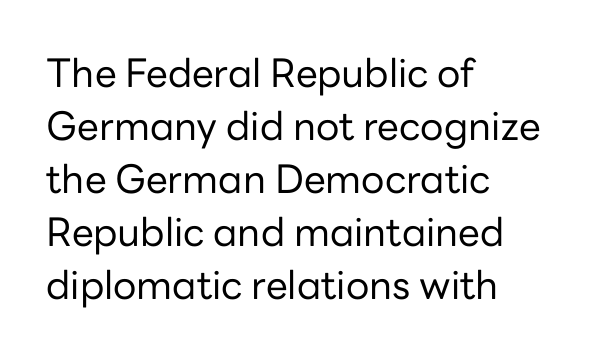
{"serif": "no", "italic": "no", "bold": "no", "weight": "regular", "width": "normal", "stroke_contrast": "low", "x_height": "medium", "monospaced": "no", "underline": "no", "align": "left", "line_spacing": "normal", "line_spacing_ratio": 1.36, "letter_spacing": "normal", "letter_spacing_em": 0.0, "glyph_px": 39}
